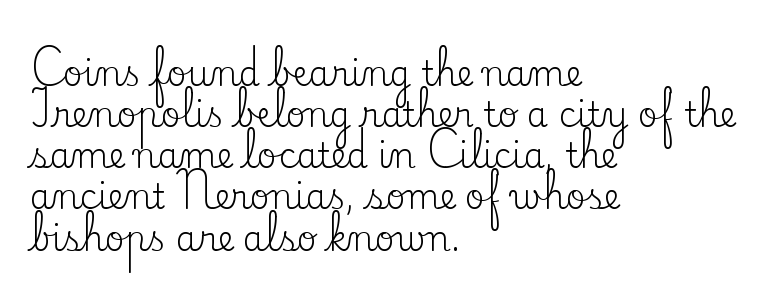
The words here are not underlined. The rendering uses natural spacing where letterforms have individual widths. Short note: letters normally spaced. Compared with a centered layout, this one pins lines to the left instead.
